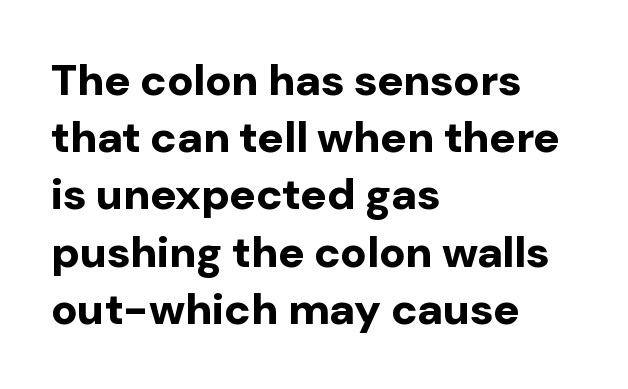
Q: Is the text bold? A: Yes.
Q: Is the text italic (slanted)? A: No, it is upright.
Q: Is the typeface a serif or a sans-serif typeface? A: Sans-serif.
Q: Is the text underlined? A: No.
Q: How is the paragraph aligned? A: Left-aligned.
Q: Is the spacing between letters normal or unusually wide? A: Normal.
Q: Is the spacing between lines tight, normal or loose? A: Normal.
Q: Width (condensed, normal, or wide)? A: Normal.
Q: Stroke contrast? A: Low.
Q: x-height? A: Medium.
Q: Monospaced? A: No.
